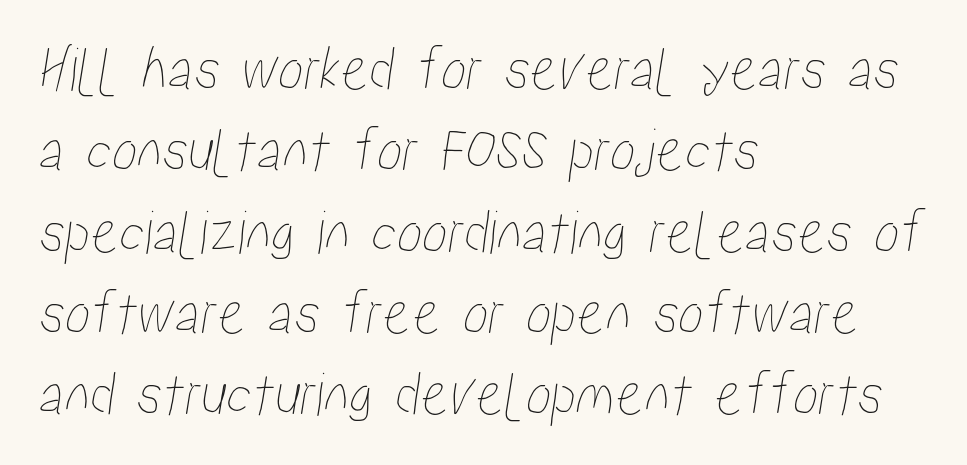
This sample is left-justified, so line endings fall wherever the words run out. Check under the words: just untouched page. Do the characters align in a grid? No, the font is proportional. Regular leading. Here the glyphs are tracked normally, forming tight word shapes.
